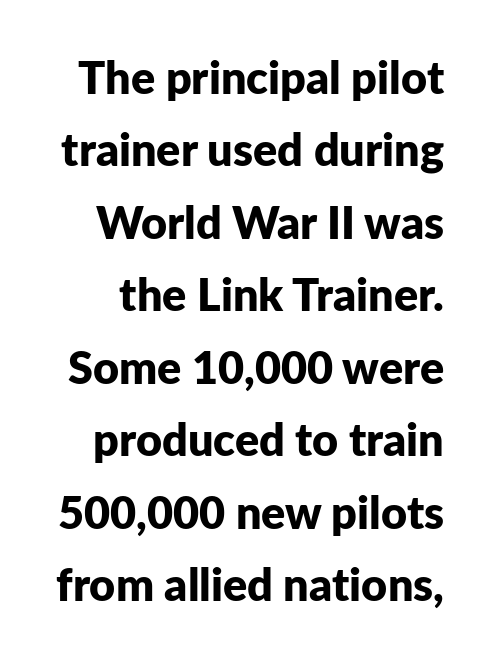
{"serif": "no", "italic": "no", "bold": "yes", "weight": "bold", "width": "normal", "stroke_contrast": "low", "x_height": "medium", "monospaced": "no", "underline": "no", "line_spacing": "normal", "line_spacing_ratio": 1.61, "letter_spacing": "normal", "letter_spacing_em": 0.0, "glyph_px": 45}
